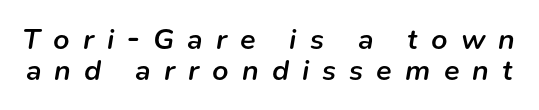
Stems and bowls a touch heavier than normal — semibold. There is plenty of visible air inserted between adjacent glyphs. The letters advance in unequal steps, a hallmark of proportional type. Tightly led — the rows are bunched. You can tell it's italic because the verticals aren't actually vertical. Lines of text with bare space underneath.
